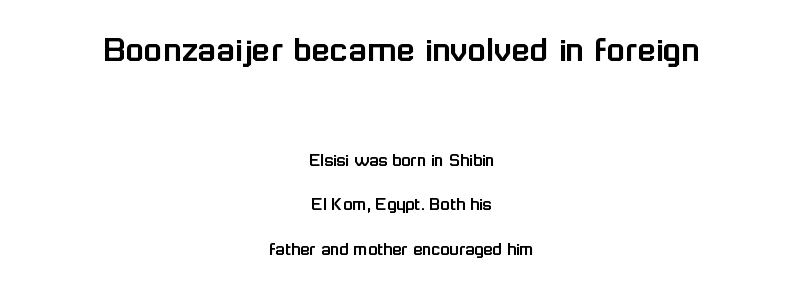
The image shows 38 px sans-serif type, upright; set centered, loose line spacing (2.35x), normal letter spacing, not underlined; the first (top) block is 2.0x larger; low stroke contrast and a medium x-height.
